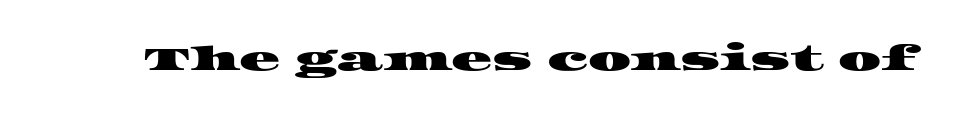
The image shows 34 px wide serif type; set normal letter spacing, not underlined; high stroke contrast and a large x-height.
